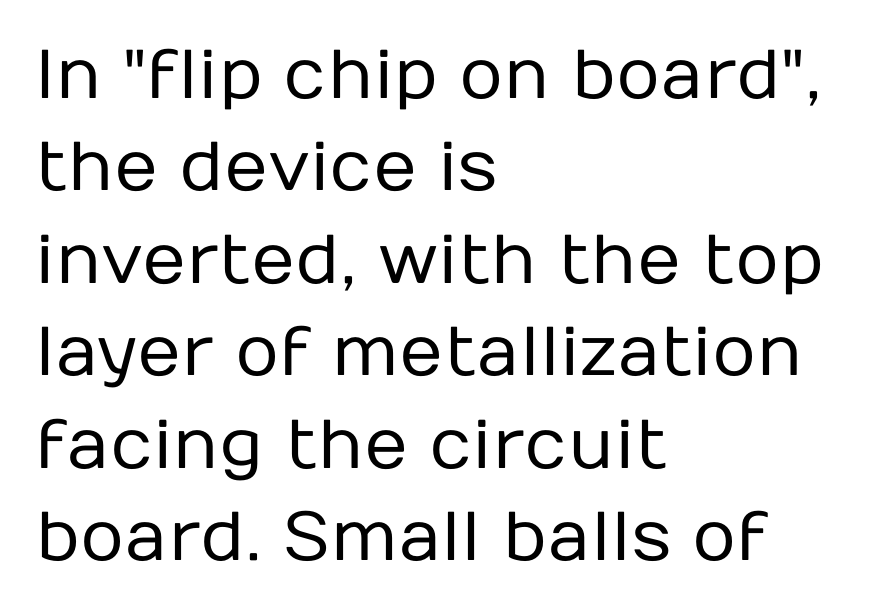
Every stem runs plumb, perpendicular to the baseline. Words float on clear page, feet unadorned. Line starts are locked; line ends wander. The line texture is even and compact thanks to regular tracking. The rendering uses natural spacing where letterforms have individual widths.
